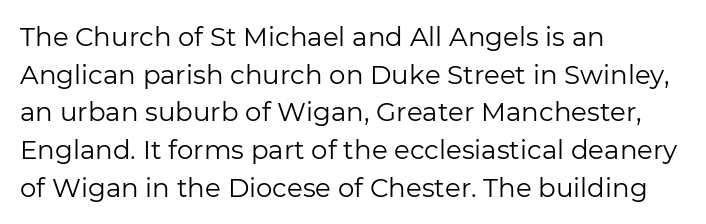
Q: Is the text bold? A: No.
Q: Is the text italic (slanted)? A: No, it is upright.
Q: Is the text underlined? A: No.
Q: How is the paragraph aligned? A: Left-aligned.
Q: Is the spacing between letters normal or unusually wide? A: Normal.
Q: Is the spacing between lines tight, normal or loose? A: Normal.
